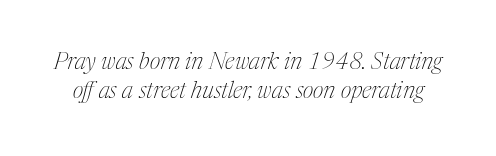
These lines keep a tight, regular rhythm from letter to letter. Successive baselines arrive at the customary interval. Every character sits at an angle, as italics do. Clear beneath every line of the passage. The strokes carry an ordinary text weight at most.
